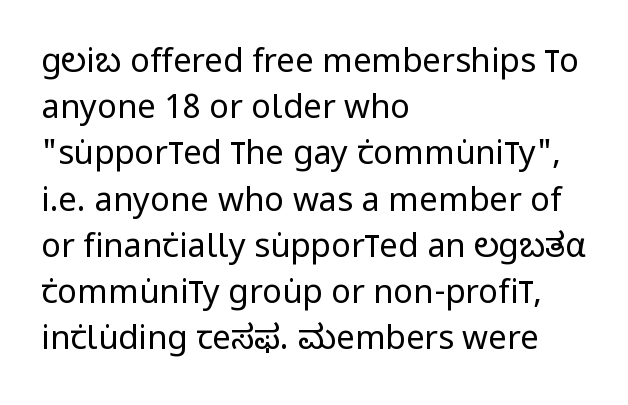
Grotesque or geometric, the face here clearly has no serifs. The rag falls on the right side of this text block. Nobody drew a line under any word here. Inter-character spacing is left at the font's built-in metrics. Regular leading. Looks like regular typesetting: each glyph gets only the width it needs.
